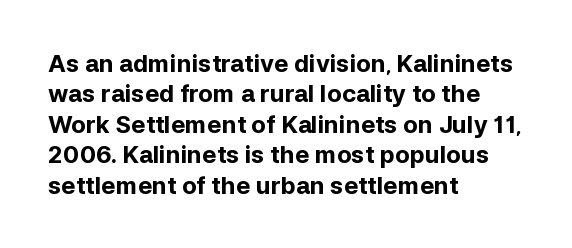
{"italic": "no", "bold": "yes", "underline": "no", "align": "left", "line_spacing": "normal", "line_spacing_ratio": 1.27, "letter_spacing": "normal", "letter_spacing_em": 0.0, "glyph_px": 24}
